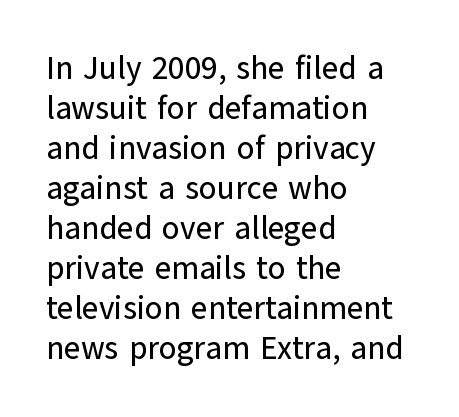
{"serif": "no", "italic": "no", "width": "normal", "stroke_contrast": "low", "x_height": "medium", "monospaced": "no", "underline": "no", "align": "left", "line_spacing": "normal", "line_spacing_ratio": 1.25, "letter_spacing": "normal", "letter_spacing_em": 0.0, "glyph_px": 32}
